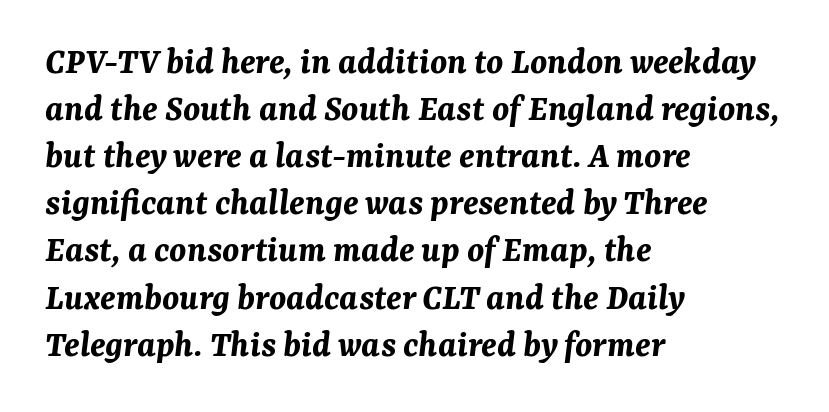
Q: Is the text bold? A: Yes.
Q: Is the text italic (slanted)? A: Yes, it leans right by about 7 degrees.
Q: Is the text underlined? A: No.
Q: How is the paragraph aligned? A: Left-aligned.
Q: Is the spacing between letters normal or unusually wide? A: Normal.
Q: Width (condensed, normal, or wide)? A: Normal.
Q: Stroke contrast? A: Medium.
Q: x-height? A: Medium.
Q: Monospaced? A: No.
